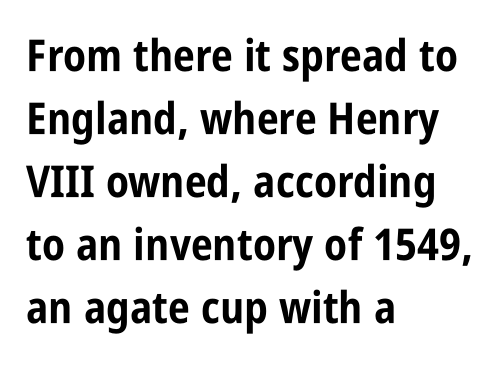
The image shows 44 px bold, condensed sans-serif type, upright; set left-aligned, normal line spacing (1.43x), normal letter spacing, not underlined; low stroke contrast and a large x-height.
